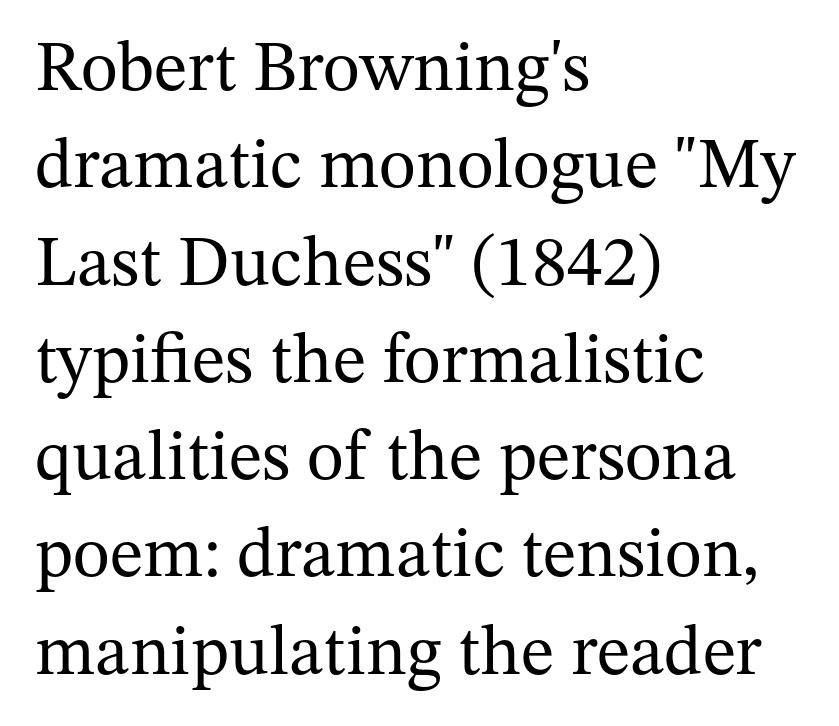
The image shows 71 px regular-weight serif type, upright; set left-aligned, normal line spacing (1.37x), normal letter spacing, not underlined; medium stroke contrast and a medium x-height.
